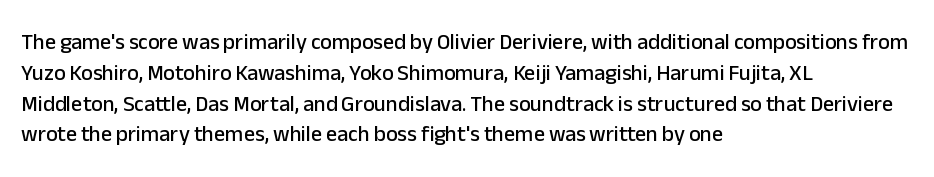
Q: Is the text italic (slanted)? A: No, it is upright.
Q: Is the text underlined? A: No.
Q: How is the paragraph aligned? A: Left-aligned.
Q: Is the spacing between letters normal or unusually wide? A: Normal.
Q: Is the spacing between lines tight, normal or loose? A: Normal.
